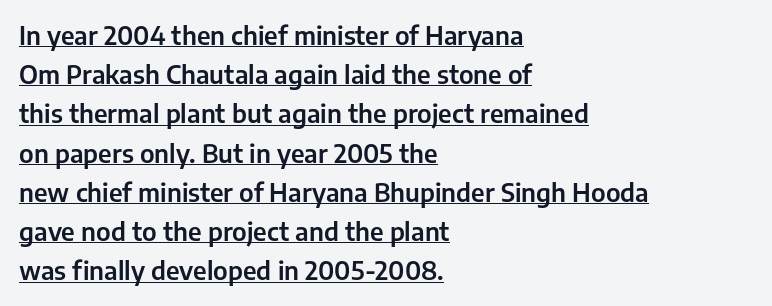
Q: Is the text italic (slanted)? A: No, it is upright.
Q: Is the text underlined? A: Yes.
Q: How is the paragraph aligned? A: Left-aligned.
Q: Is the spacing between letters normal or unusually wide? A: Normal.
Q: Is the spacing between lines tight, normal or loose? A: Normal.
